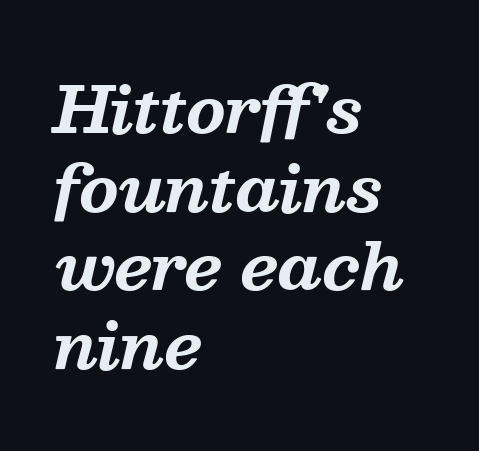
{"serif": "yes", "italic": "yes", "lean": "right", "slant_degrees": 13, "bold": "yes", "weight": "bold", "width": "normal", "stroke_contrast": "medium", "x_height": "medium", "monospaced": "no", "underline": "no", "align": "left", "line_spacing": "normal", "line_spacing_ratio": 1.25, "letter_spacing": "normal", "letter_spacing_em": 0.0, "glyph_px": 63}
